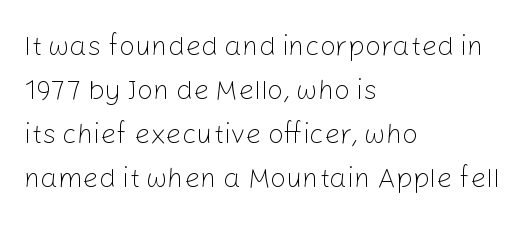
The image shows 28 px light sans-serif type, upright; set left-aligned, normal line spacing (1.57x), normal letter spacing, not underlined; low stroke contrast and a medium x-height.
